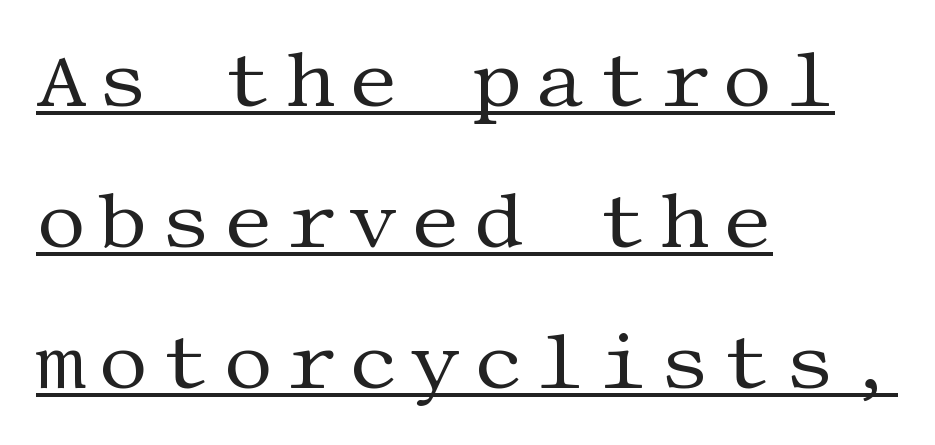
Q: Is the text bold? A: No.
Q: Is the text italic (slanted)? A: No, it is upright.
Q: Is the typeface a serif or a sans-serif typeface? A: Serif.
Q: Is the text underlined? A: Yes.
Q: How is the paragraph aligned? A: Left-aligned.
Q: Width (condensed, normal, or wide)? A: Normal.
Q: Stroke contrast? A: Medium.
Q: x-height? A: Large.
